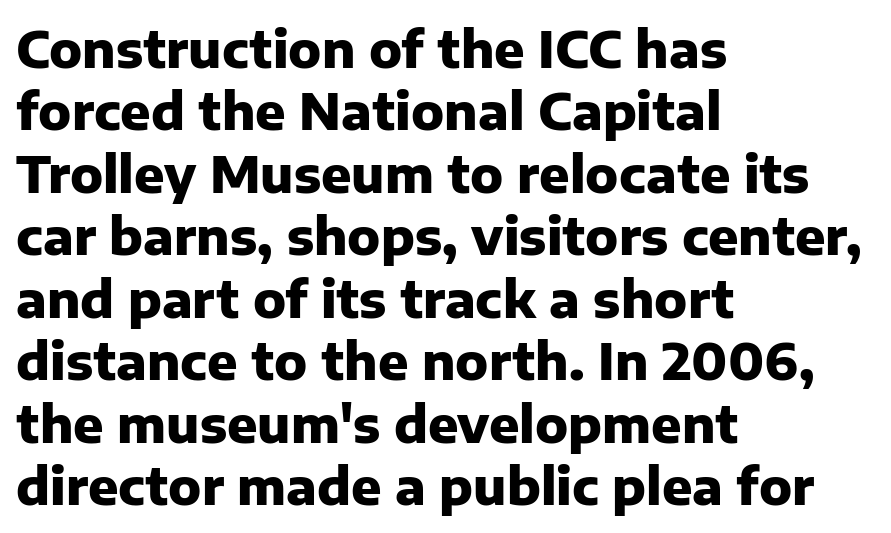
Q: Is the text bold? A: Yes.
Q: Is the text italic (slanted)? A: No, it is upright.
Q: Is the typeface a serif or a sans-serif typeface? A: Sans-serif.
Q: Is the text underlined? A: No.
Q: How is the paragraph aligned? A: Left-aligned.
Q: Is the spacing between letters normal or unusually wide? A: Normal.
Q: Is the spacing between lines tight, normal or loose? A: Normal.
Q: Width (condensed, normal, or wide)? A: Normal.
Q: Stroke contrast? A: Low.
Q: x-height? A: Medium.
Q: Monospaced? A: No.
